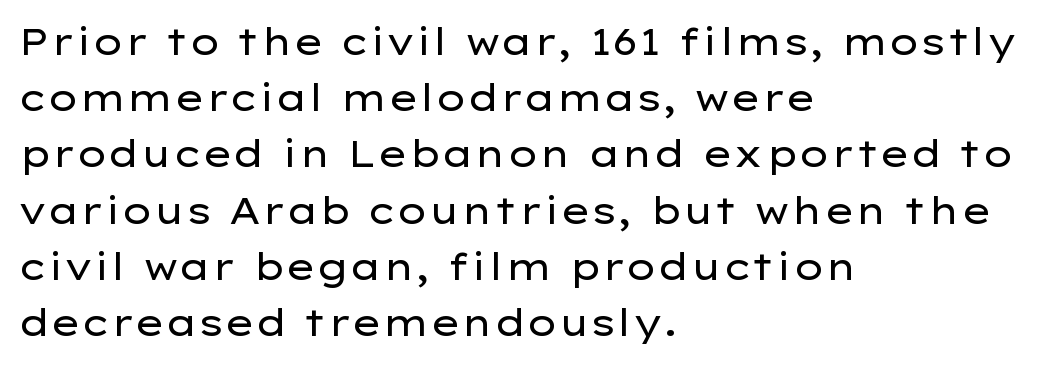
The image shows 37 px regular-weight, wide sans-serif type, upright; set left-aligned, normal line spacing (1.52x), normal letter spacing, not underlined; low stroke contrast and a medium x-height.
